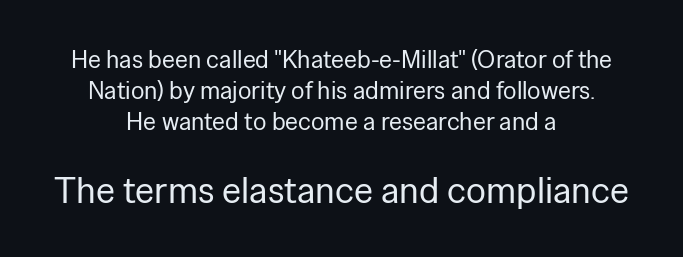
A light-to-regular cut is what we see here. Has an underline been added? It has not. This sample is center-justified, so both line endings float freely. The rendering uses a moderate line-height, typical for paragraphs. Compare the two chunks: the lower has the greater cap height. Posture: upright roman.
